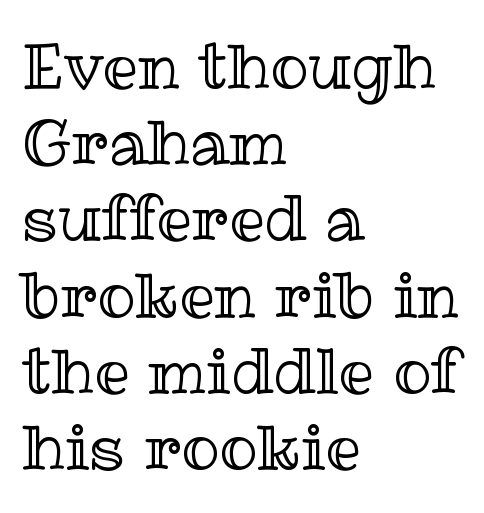
{"italic": "no", "width": "normal", "x_height": "medium", "monospaced": "no", "underline": "no", "align": "left", "line_spacing_ratio": 1.21, "letter_spacing": "normal", "letter_spacing_em": 0.0, "glyph_px": 63}
